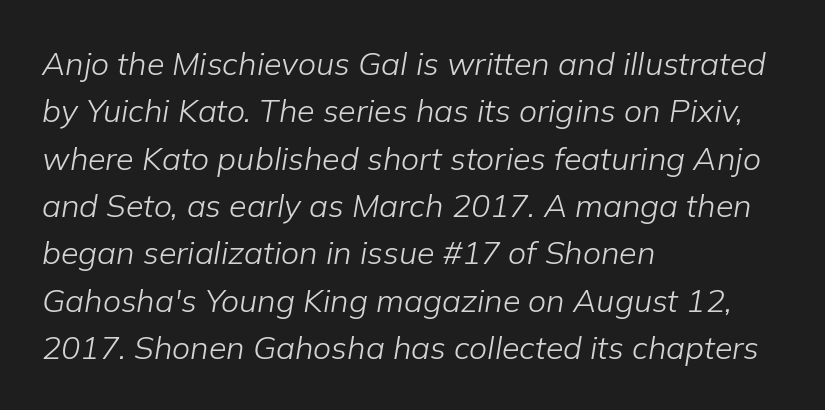
Is the type slanted? Yes — the strokes lean at a clear angle. The passage shown has conventional tracking throughout. Spacing verdict: proportional, widths tailored to each character. This is not heavy type; no bold has been used. Typeset ragged right — the left edge is the straight one.
